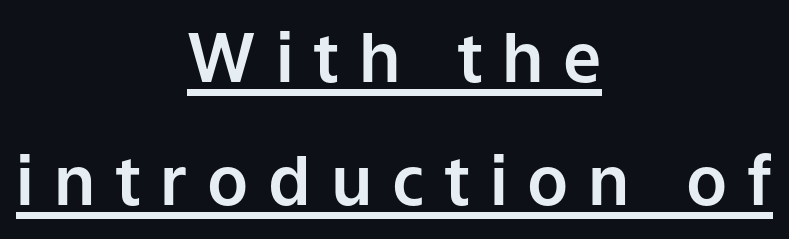
Is the block centered? Yes — each line is placed symmetrically about the middle. The font's upright variant was chosen for this text. Varying glyph widths throughout — classic text-font behaviour. The horizontal fit of the characters is loose and conspicuously gappy. The glyphs are accompanied by a horizontal stroke just below them.
